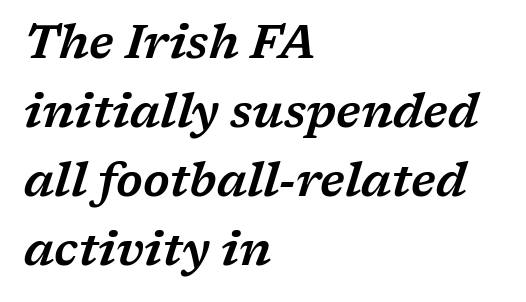
Q: Is the text italic (slanted)? A: Yes, it leans right by about 17 degrees.
Q: Is the typeface a serif or a sans-serif typeface? A: Serif.
Q: Is the text underlined? A: No.
Q: How is the paragraph aligned? A: Left-aligned.
Q: Is the spacing between letters normal or unusually wide? A: Normal.
Q: Is the spacing between lines tight, normal or loose? A: Normal.
Q: Width (condensed, normal, or wide)? A: Wide.
Q: Stroke contrast? A: Low.
Q: x-height? A: Medium.
Q: Monospaced? A: No.
